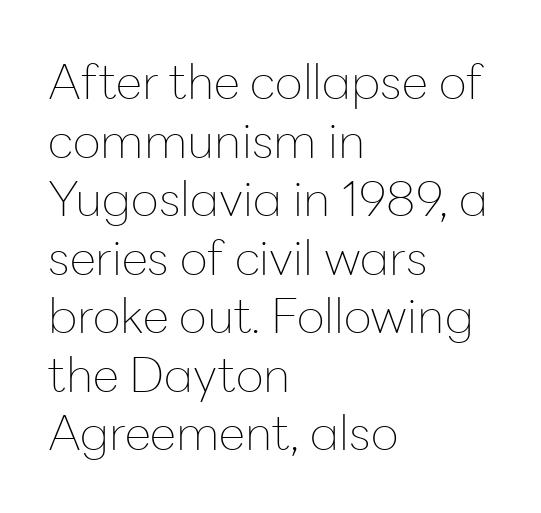
{"serif": "no", "italic": "no", "bold": "no", "weight": "thin", "width": "normal", "stroke_contrast": "low", "x_height": "medium", "monospaced": "no", "underline": "no", "align": "left", "line_spacing_ratio": 1.22, "letter_spacing": "normal", "letter_spacing_em": 0.0, "glyph_px": 48}
